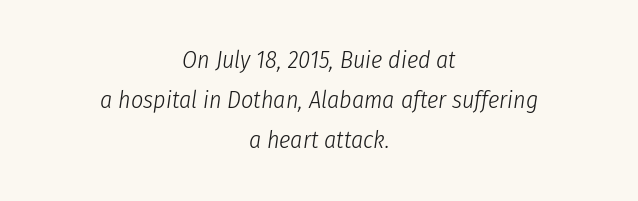
The foot of each line stays bare and open. The text carries the slant typical of an italic or oblique font. Students, observe: this is what conventionally led text looks like. These lines keep a tight, regular rhythm from letter to letter. A centered setting, common on invitations and titles, is used for this passage. Counters stay open thanks to moderate or lighter strokes.
